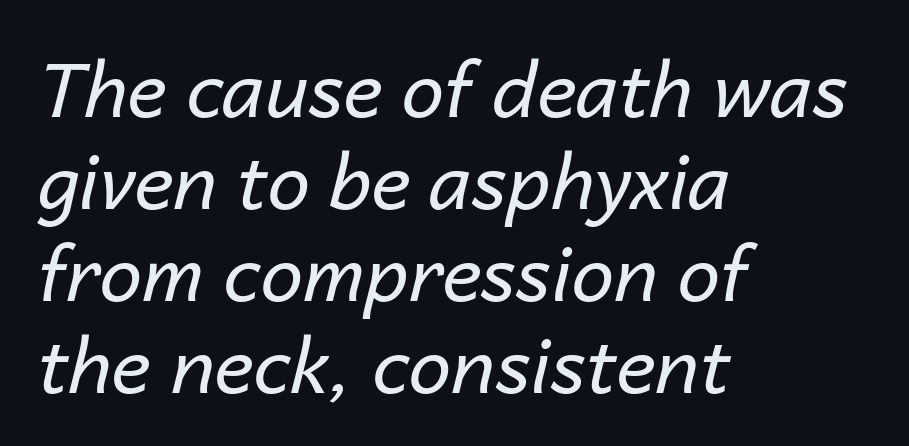
{"italic": "yes", "lean": "right", "slant_degrees": 14, "bold": "no", "weight": "regular", "width": "normal", "stroke_contrast": "low", "x_height": "medium", "monospaced": "no", "underline": "no", "align": "left", "line_spacing_ratio": 1.21, "letter_spacing": "normal", "letter_spacing_em": 0.0, "glyph_px": 76}
